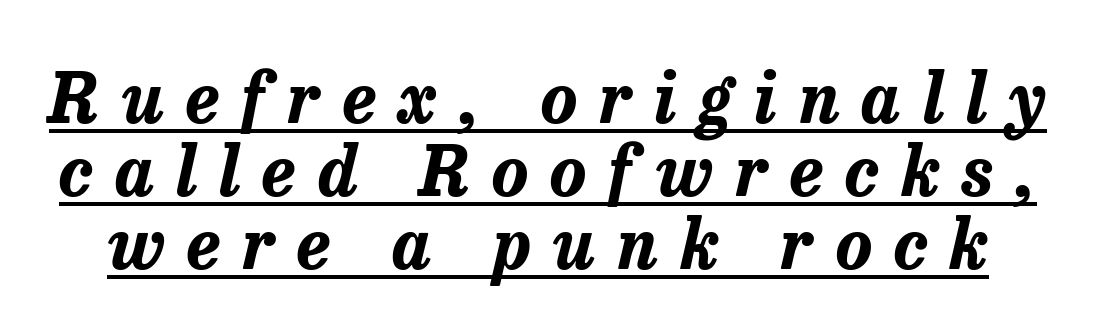
{"italic": "yes", "lean": "right", "slant_degrees": 13, "bold": "yes", "weight": "bold", "width": "normal", "stroke_contrast": "low", "x_height": "medium", "monospaced": "no", "underline": "yes", "line_spacing": "tight", "line_spacing_ratio": 1.06, "letter_spacing": "wide", "letter_spacing_em": 0.32, "glyph_px": 69}
